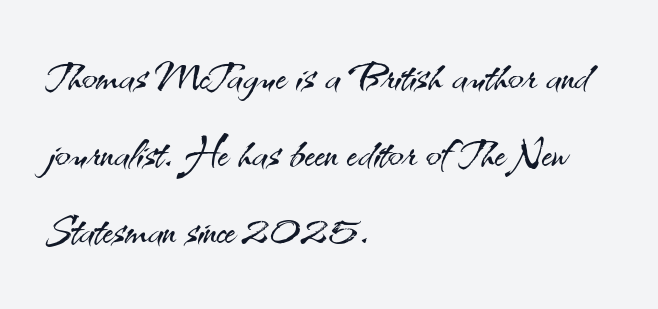
If you drew a ruler down the left edge, every line would touch it. This sample uses plain, unmodified letter spacing. Leading matches the norm, producing a regular column. This sample has the flowing, uneven cadence of proportional lettering.
